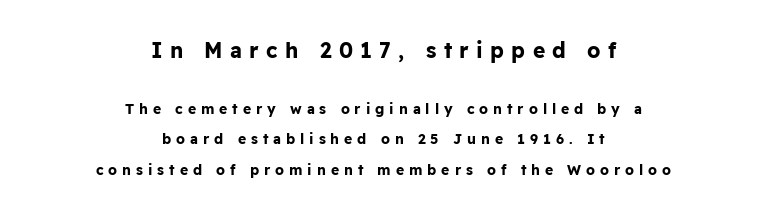
As a designer I'd log this as weight 700, bold. The typography opts for an upright posture over an oblique one. Horizontally, the lines are justified to the midpoint only. The designer dialed line spacing up above the default. Here the glyphs are tracked loosely, breaking word shapes into spaced letters.
